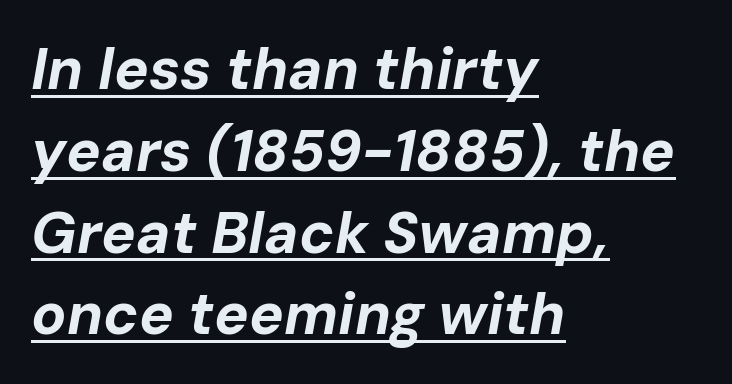
Q: Is the text bold? A: Yes.
Q: Is the text italic (slanted)? A: Yes, it leans right by about 10 degrees.
Q: Is the text underlined? A: Yes.
Q: How is the paragraph aligned? A: Left-aligned.
Q: Is the spacing between letters normal or unusually wide? A: Normal.
Q: Is the spacing between lines tight, normal or loose? A: Normal.
Q: Width (condensed, normal, or wide)? A: Normal.
Q: Stroke contrast? A: Low.
Q: x-height? A: Medium.
Q: Monospaced? A: No.
